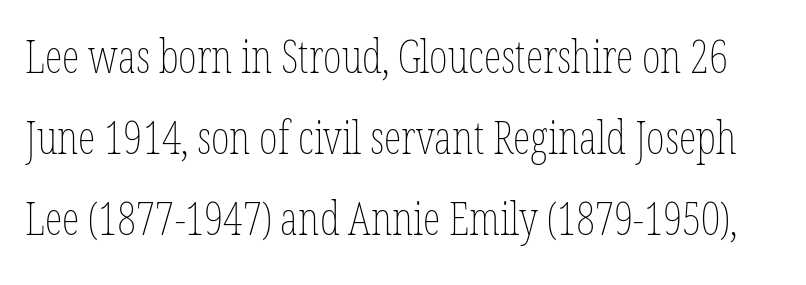
{"italic": "no", "bold": "no", "weight": "thin", "width": "condensed", "stroke_contrast": "low", "x_height": "medium", "monospaced": "no", "underline": "no", "line_spacing_ratio": 1.8, "letter_spacing": "normal", "letter_spacing_em": 0.0, "glyph_px": 45}
